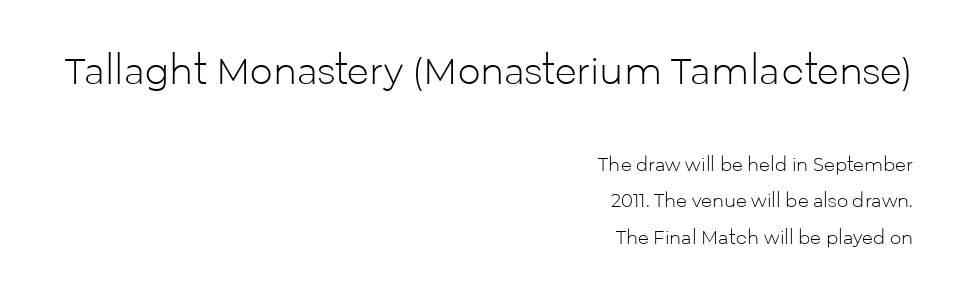
The image shows 36 px light sans-serif type, upright; set right-aligned, loose line spacing (2.05x), normal letter spacing, not underlined; the first (top) block is 2.0x larger; low stroke contrast and a medium x-height.
